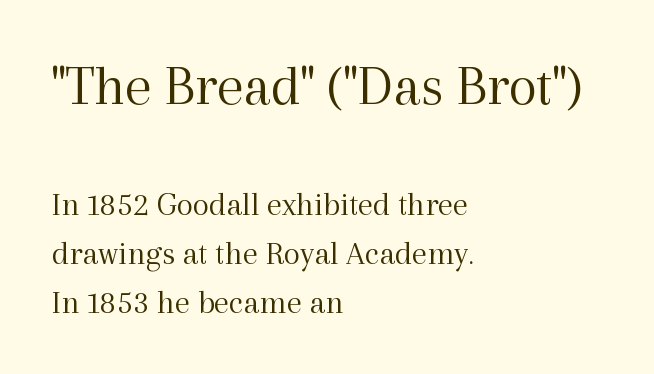
Q: Is the text bold? A: No.
Q: Is the text italic (slanted)? A: No, it is upright.
Q: Is the typeface a serif or a sans-serif typeface? A: Serif.
Q: Is the text underlined? A: No.
Q: How is the paragraph aligned? A: Left-aligned.
Q: Is the spacing between letters normal or unusually wide? A: Normal.
Q: Is the spacing between lines tight, normal or loose? A: Normal.
Q: Which block of text is set in a larger size, the first (top) or the second (bottom)? A: The first (top) one.
Q: Width (condensed, normal, or wide)? A: Normal.
Q: x-height? A: Medium.
Q: Monospaced? A: No.
